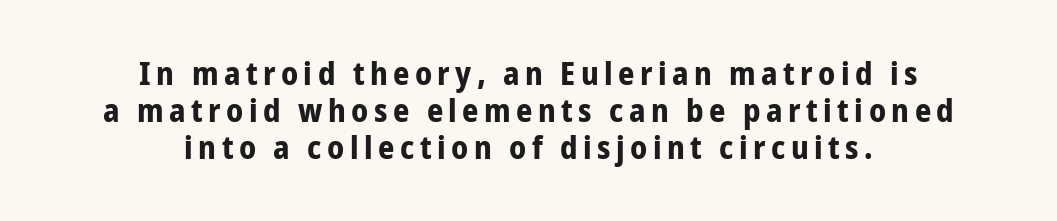
In terms of posture, this sample is upright. Quick note: underline off. Stroke terminals: plain, sans-serif. The typesetting leans heavy: a genuine bold. Centered paragraph, ragged on both sides.
